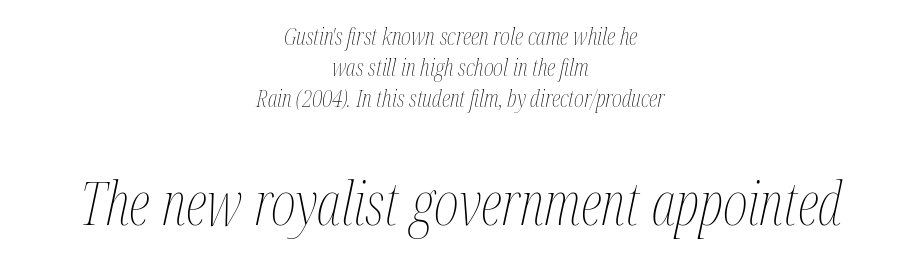
The image shows 60 px thin, condensed type, italic (leaning right); set centered, normal line spacing (1.29x), normal letter spacing, not underlined; the second (bottom) block is 2.5x larger; medium stroke contrast and a medium x-height.
